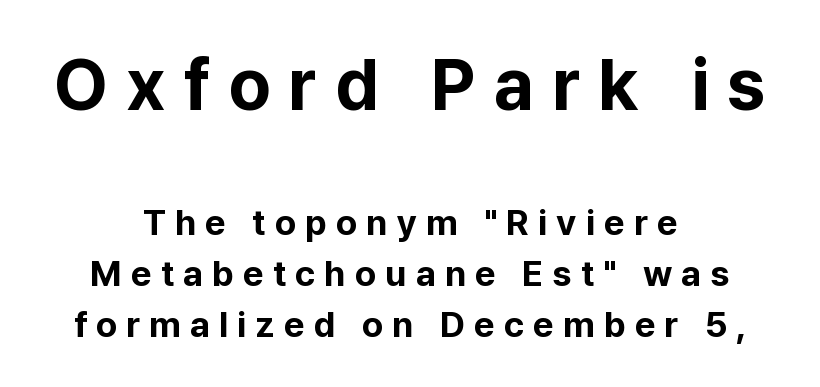
The image shows 72 px bold sans-serif type, upright; set centered, normal line spacing (1.41x), unusually wide letter spacing (+0.25 em), not underlined; the first (top) block is 2.0x larger; low stroke contrast and a medium x-height.
